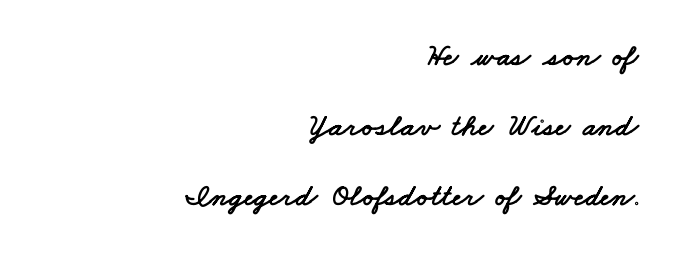
{"serif": "no", "width": "wide", "stroke_contrast": "low", "x_height": "small", "monospaced": "no", "underline": "no", "align": "right", "line_spacing": "loose", "line_spacing_ratio": 2.26, "letter_spacing": "normal", "letter_spacing_em": 0.0, "glyph_px": 31}
